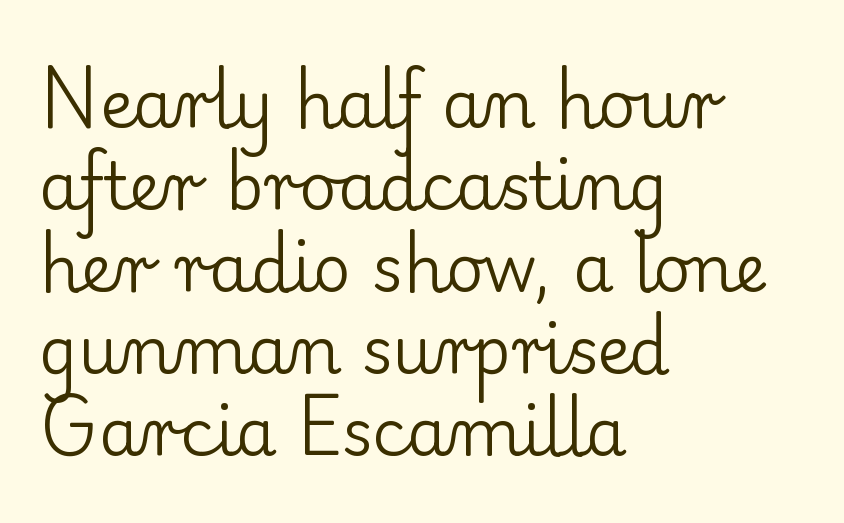
{"serif": "yes", "italic": "no", "bold": "no", "weight": "regular", "width": "normal", "stroke_contrast": "low", "x_height": "small", "monospaced": "no", "underline": "no", "align": "left", "line_spacing": "normal", "line_spacing_ratio": 1.26, "letter_spacing": "normal", "letter_spacing_em": 0.0, "glyph_px": 65}
